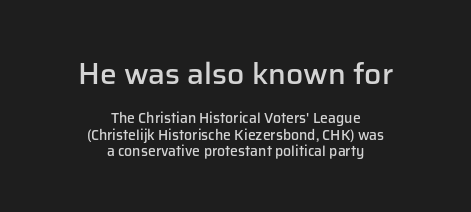
Q: Is the text bold? A: Semi-bold.
Q: Is the text italic (slanted)? A: No, it is upright.
Q: Is the typeface a serif or a sans-serif typeface? A: Sans-serif.
Q: Is the text underlined? A: No.
Q: How is the paragraph aligned? A: Centered.
Q: Is the spacing between letters normal or unusually wide? A: Normal.
Q: Is the spacing between lines tight, normal or loose? A: Tight.
Q: Which block of text is set in a larger size, the first (top) or the second (bottom)? A: The first (top) one.
Q: Width (condensed, normal, or wide)? A: Normal.
Q: Stroke contrast? A: Low.
Q: x-height? A: Medium.
Q: Monospaced? A: No.
